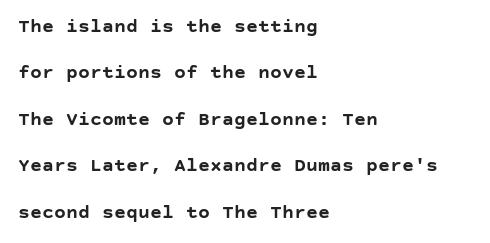
Descenders are the only things crossing below the line. Layout note: lines flush left. Line spacing here is loose. Strong, thick strokes mark this as bold type.
